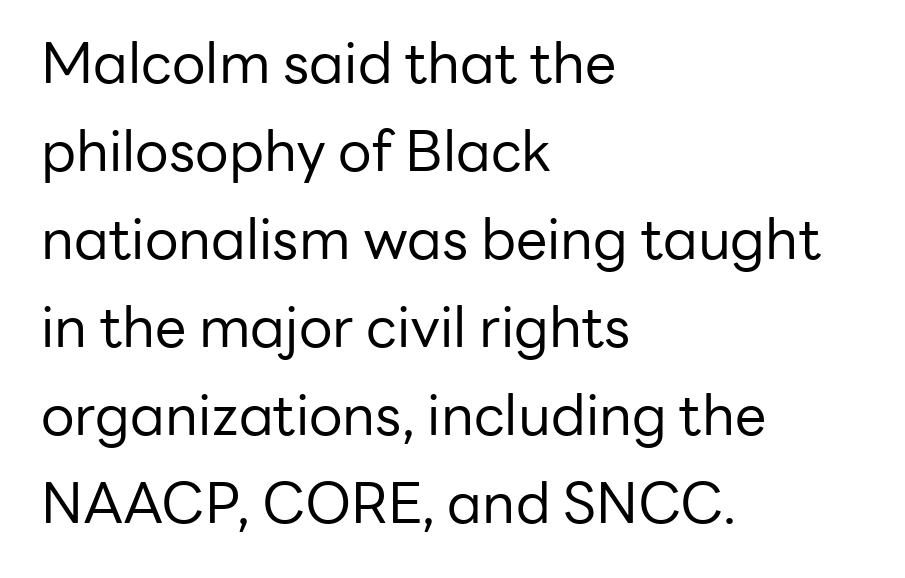
The image shows 56 px regular-weight sans-serif type, upright; set left-aligned, normal line spacing (1.57x), normal letter spacing, not underlined; low stroke contrast and a medium x-height.
